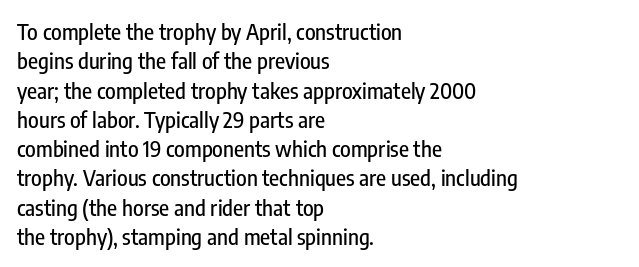
{"italic": "no", "underline": "no", "align": "left", "line_spacing": "normal", "line_spacing_ratio": 1.33, "letter_spacing": "normal", "letter_spacing_em": 0.0, "glyph_px": 22}
